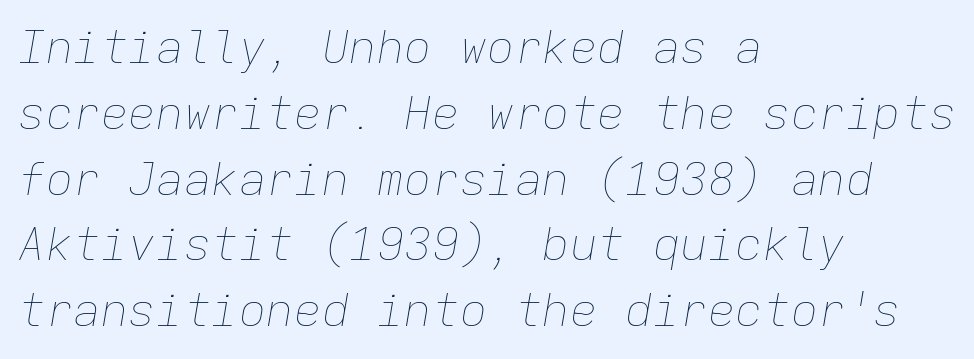
{"italic": "yes", "lean": "right", "slant_degrees": 9, "bold": "no", "weight": "thin", "width": "normal", "stroke_contrast": "low", "x_height": "medium", "monospaced": "yes", "underline": "no", "align": "left", "line_spacing": "normal", "line_spacing_ratio": 1.43, "letter_spacing": "normal", "letter_spacing_em": 0.0, "glyph_px": 46}
